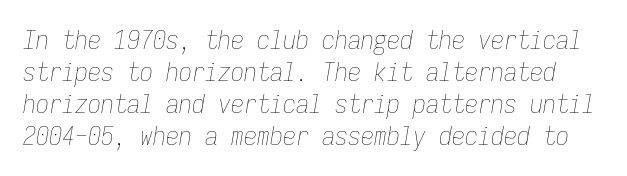
Letter spacing: default. Bare-footed words on every line. The weight would be labelled regular, book, light, or lighter still. The axis of the letterforms is tilted away from vertical.
